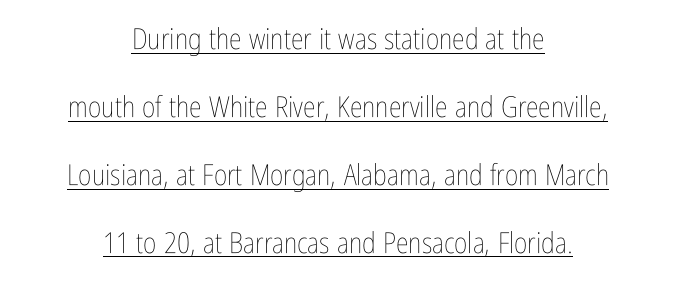
The image shows 29 px thin, condensed type, upright; set centered, loose line spacing (2.34x), normal letter spacing, underlined; low stroke contrast and a medium x-height.
